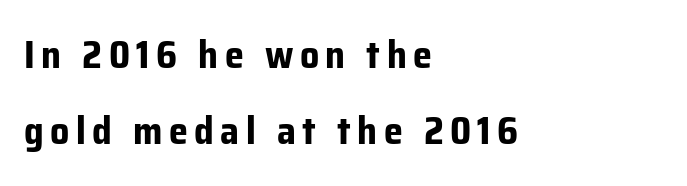
Bold? Absolutely — the strokes are thick and heavy. A typesetter would call this leading open, well beyond the default. Teacher's note: observe the even left margin — that is flush-left alignment. Has an underline been added? It has not.
